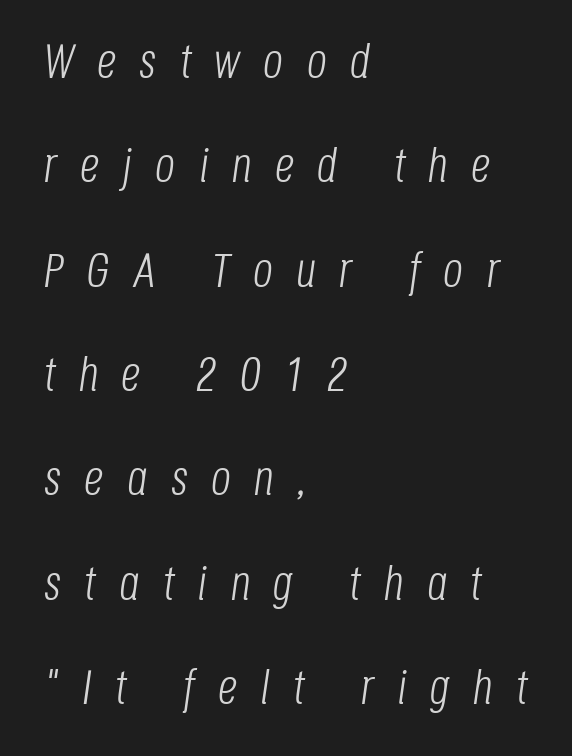
Q: Is the text bold? A: No.
Q: Is the text italic (slanted)? A: Yes, it leans right by about 8 degrees.
Q: Is the text underlined? A: No.
Q: How is the paragraph aligned? A: Left-aligned.
Q: Is the spacing between letters normal or unusually wide? A: Unusually wide.
Q: Is the spacing between lines tight, normal or loose? A: Loose.
Q: Width (condensed, normal, or wide)? A: Condensed.
Q: Stroke contrast? A: Low.
Q: x-height? A: Large.
Q: Monospaced? A: No.
